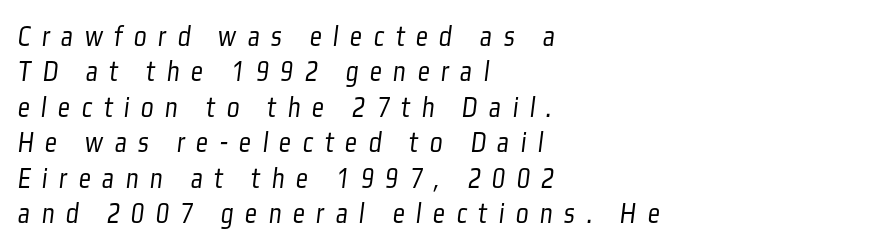
{"serif": "no", "bold": "no", "weight": "light", "width": "condensed", "stroke_contrast": "low", "x_height": "medium", "monospaced": "no", "underline": "no", "align": "left", "line_spacing_ratio": 1.18, "letter_spacing": "wide", "letter_spacing_em": 0.38, "glyph_px": 30}
